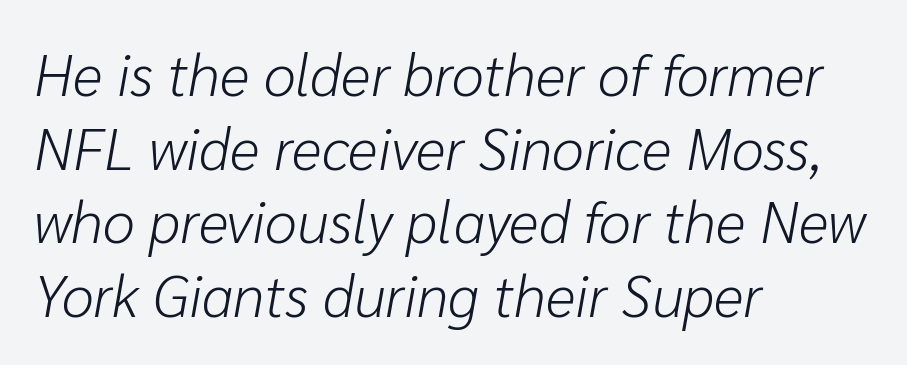
Q: Is the text bold? A: No.
Q: Is the text italic (slanted)? A: Yes, it leans right by about 10 degrees.
Q: Is the text underlined? A: No.
Q: How is the paragraph aligned? A: Left-aligned.
Q: Is the spacing between letters normal or unusually wide? A: Normal.
Q: Is the spacing between lines tight, normal or loose? A: Normal.
Q: Width (condensed, normal, or wide)? A: Normal.
Q: Stroke contrast? A: Low.
Q: x-height? A: Medium.
Q: Monospaced? A: No.
